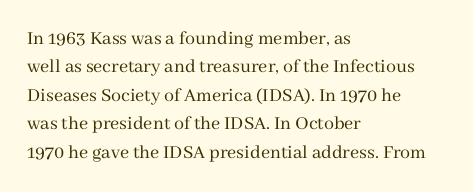
Glyph-to-glyph distance matches everyday printed text. One glance says typical: line gaps are just what's usual. A bare baseline throughout the passage. Does the lettering tilt? It doesn't — this is upright.
